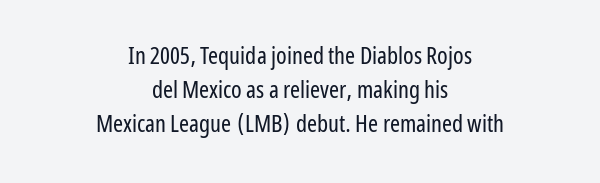
The image shows 24 px text type, upright; set centered, normal line spacing (1.41x), normal letter spacing, not underlined.
